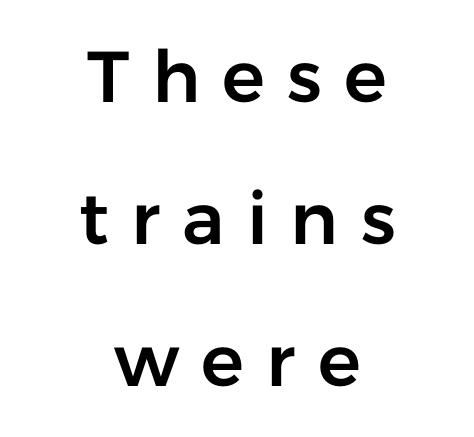
Varying glyph widths throughout — classic text-font behaviour. The rendering shows plain stroke endings on the letterforms — a sans-serif design. Centered paragraph, ragged on both sides. Style check: upright.
